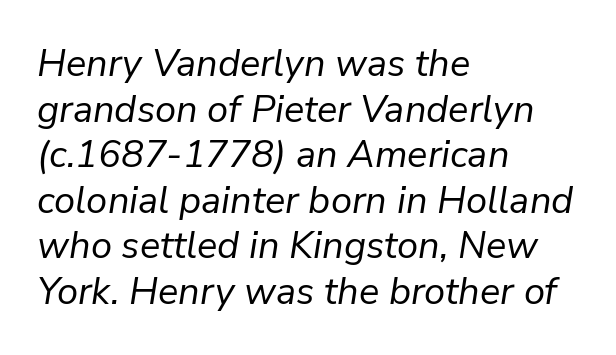
The image shows 38 px regular-weight type, italic (leaning right); set left-aligned, line spacing 1.2x, normal letter spacing, not underlined; low stroke contrast and a medium x-height.
